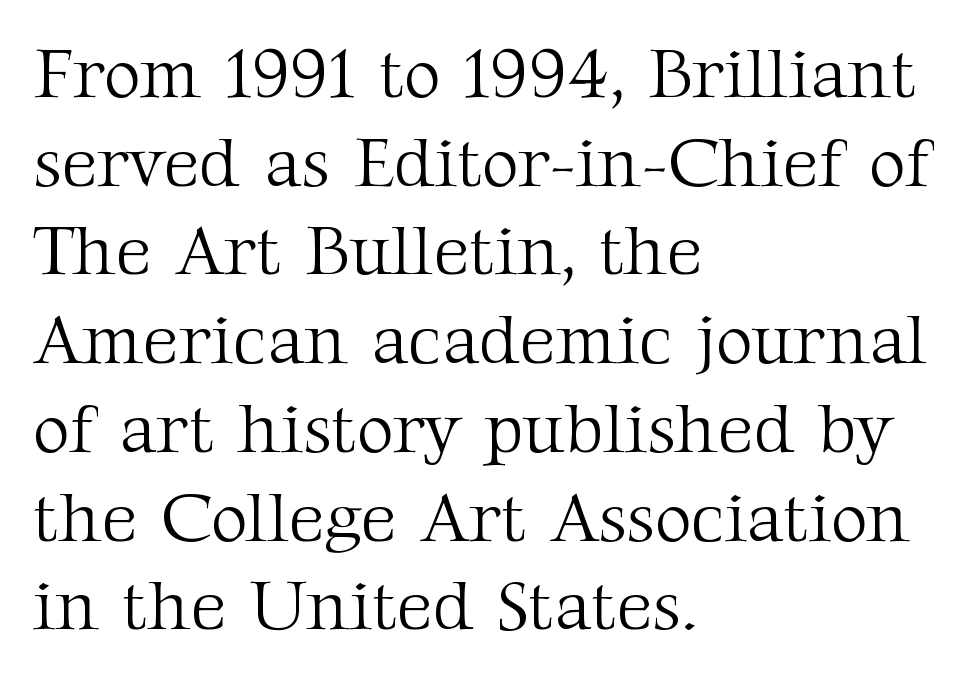
Q: Is the text bold? A: No.
Q: Is the text italic (slanted)? A: No, it is upright.
Q: Is the typeface a serif or a sans-serif typeface? A: Serif.
Q: Is the text underlined? A: No.
Q: How is the paragraph aligned? A: Left-aligned.
Q: Is the spacing between letters normal or unusually wide? A: Normal.
Q: Is the spacing between lines tight, normal or loose? A: Normal.
Q: Width (condensed, normal, or wide)? A: Normal.
Q: Stroke contrast? A: Medium.
Q: x-height? A: Medium.
Q: Monospaced? A: No.
